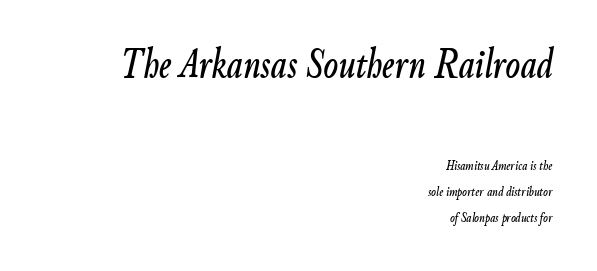
{"italic": "yes", "lean": "right", "slant_degrees": 9, "width": "condensed", "stroke_contrast": "low", "x_height": "small", "monospaced": "no", "underline": "no", "align": "right", "line_spacing_ratio": 1.85, "letter_spacing": "normal", "letter_spacing_em": 0.0, "larger_block": "first", "size_ratio": 3.07, "glyph_px": 43}
